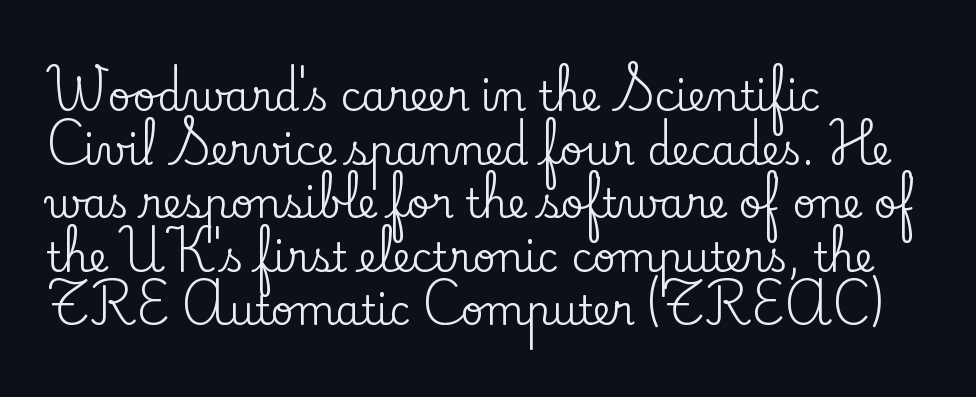
Compared with typical paragraphs, the rows here are spaced about the same. Nobody drew a line under any word here. Character widths vary here, with narrow letters taking less room than wide ones. Teacher's note: observe the even left margin — that is flush-left alignment. The passage shown is typeset with a serif family. Style check: upright.
